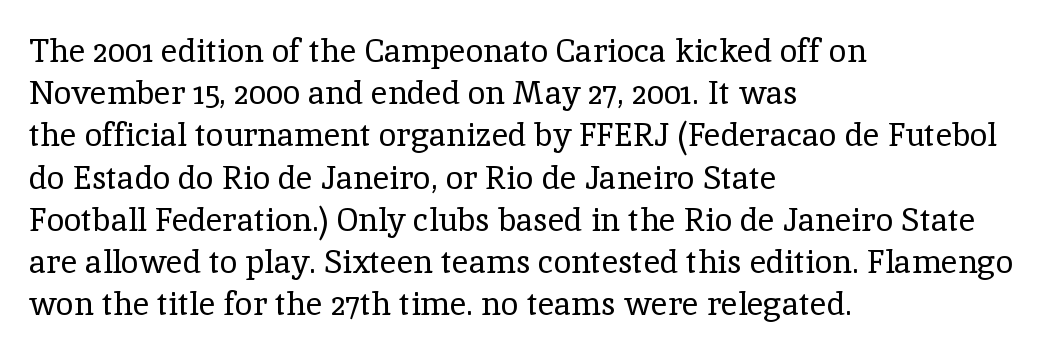
The image shows 32 px regular-weight serif type, upright; set left-aligned, normal line spacing (1.32x), normal letter spacing, not underlined; a medium x-height.
